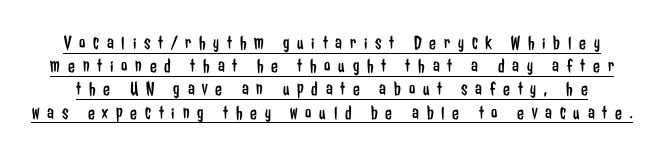
{"italic": "no", "bold": "no", "underline": "yes", "line_spacing_ratio": 1.16, "letter_spacing": "wide", "letter_spacing_em": 0.39, "glyph_px": 20}
